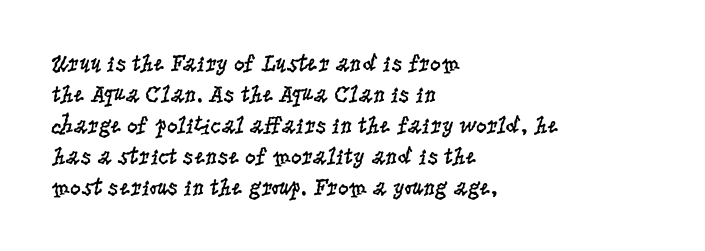
Q: Is the text bold? A: No.
Q: Is the text underlined? A: No.
Q: How is the paragraph aligned? A: Left-aligned.
Q: Is the spacing between letters normal or unusually wide? A: Normal.
Q: Is the spacing between lines tight, normal or loose? A: Normal.
